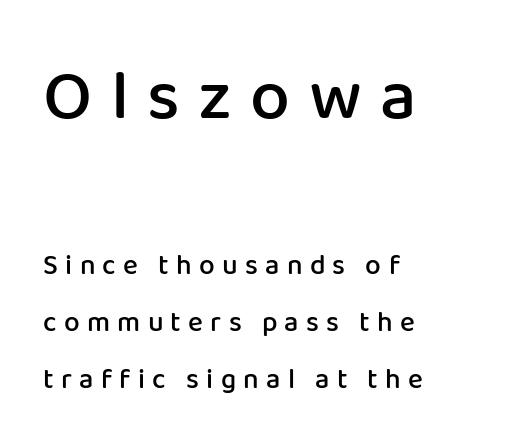
A bare baseline throughout the passage. Style check: upright. In terms of letterspacing, this is a distinctly airy, spread setting. The ragged edge is on the right, which tells us the setting is flush left. Nothing sits at the stroke ends, so this counts as sans-serif.
